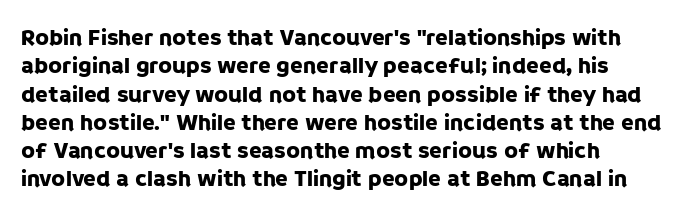
Q: Is the text italic (slanted)? A: No, it is upright.
Q: Is the text underlined? A: No.
Q: How is the paragraph aligned? A: Left-aligned.
Q: Is the spacing between letters normal or unusually wide? A: Normal.
